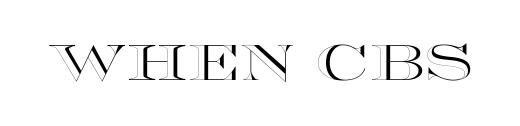
The image shows 50 px wide type, upright; set normal letter spacing, not underlined; a large x-height.
